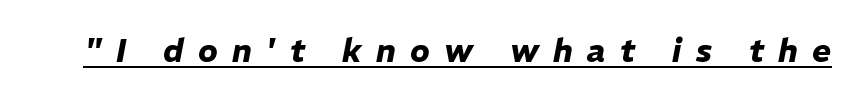
{"italic": "yes", "lean": "right", "slant_degrees": 11, "bold": "yes", "weight": "heavy", "width": "normal", "stroke_contrast": "low", "x_height": "medium", "monospaced": "no", "underline": "yes", "letter_spacing": "wide", "letter_spacing_em": 0.44, "glyph_px": 32}
